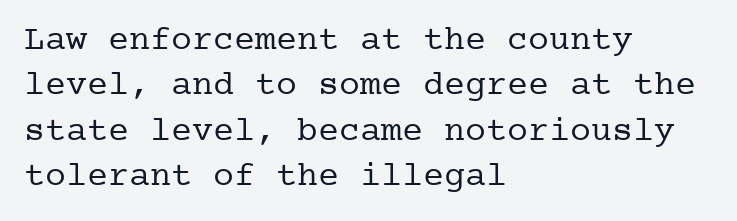
The image shows 35 px regular-weight serif type, upright; set left-aligned, normal line spacing (1.3x), normal letter spacing, not underlined; low stroke contrast and a medium x-height.
